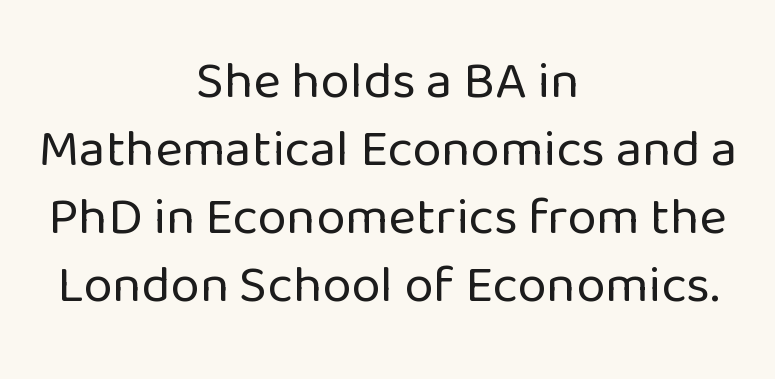
Q: Is the text bold? A: No.
Q: Is the text italic (slanted)? A: No, it is upright.
Q: Is the typeface a serif or a sans-serif typeface? A: Sans-serif.
Q: Is the text underlined? A: No.
Q: How is the paragraph aligned? A: Centered.
Q: Is the spacing between letters normal or unusually wide? A: Normal.
Q: Is the spacing between lines tight, normal or loose? A: Normal.
Q: Width (condensed, normal, or wide)? A: Normal.
Q: Stroke contrast? A: Low.
Q: x-height? A: Medium.
Q: Monospaced? A: No.
